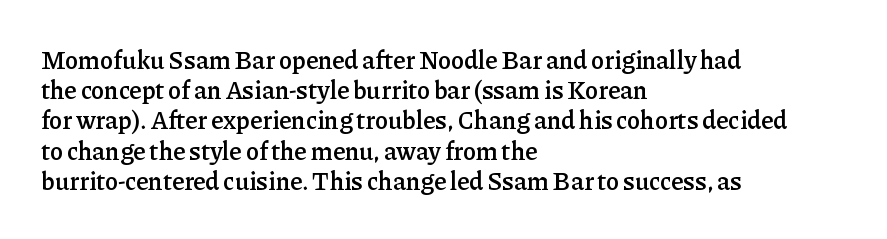
Q: Is the text bold? A: Semi-bold.
Q: Is the text italic (slanted)? A: No, it is upright.
Q: Is the text underlined? A: No.
Q: How is the paragraph aligned? A: Left-aligned.
Q: Is the spacing between letters normal or unusually wide? A: Normal.
